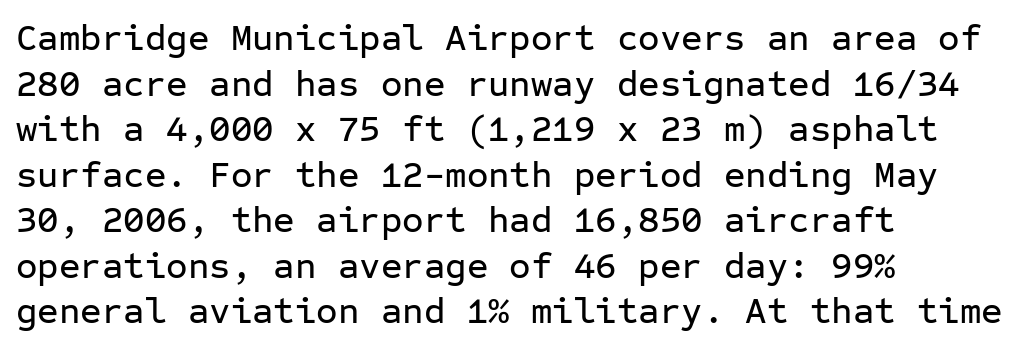
The image shows 37 px sans-serif type, upright, monospaced; set left-aligned, line spacing 1.23x, normal letter spacing, not underlined; low stroke contrast and a medium x-height.
